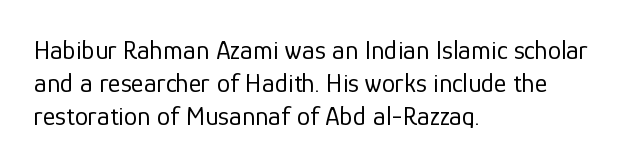
The type sits square on the baseline with zero lean. All the whitespace from short lines collects on the right. Students, note that the glyphs here touch the page at normal intervals. Weight class: somewhere from thin through regular. The foot of each line stays bare and open.
